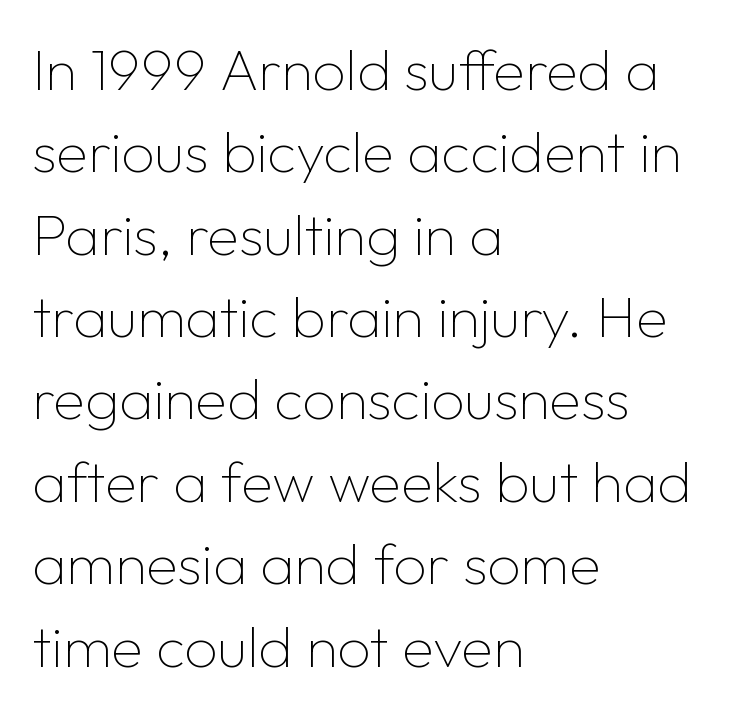
Q: Is the text bold? A: No.
Q: Is the text italic (slanted)? A: No, it is upright.
Q: Is the typeface a serif or a sans-serif typeface? A: Sans-serif.
Q: Is the text underlined? A: No.
Q: How is the paragraph aligned? A: Left-aligned.
Q: Is the spacing between letters normal or unusually wide? A: Normal.
Q: Is the spacing between lines tight, normal or loose? A: Normal.
Q: Width (condensed, normal, or wide)? A: Normal.
Q: Stroke contrast? A: Low.
Q: x-height? A: Medium.
Q: Monospaced? A: No.
